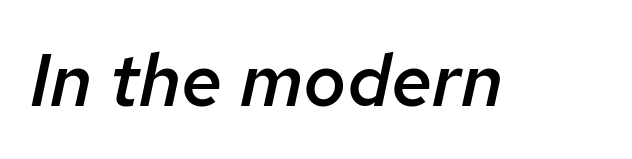
Q: Is the text bold? A: Semi-bold.
Q: Is the text italic (slanted)? A: Yes, it leans right by about 12 degrees.
Q: Is the text underlined? A: No.
Q: Is the spacing between letters normal or unusually wide? A: Normal.
Q: Width (condensed, normal, or wide)? A: Normal.
Q: Stroke contrast? A: Low.
Q: x-height? A: Medium.
Q: Monospaced? A: No.
